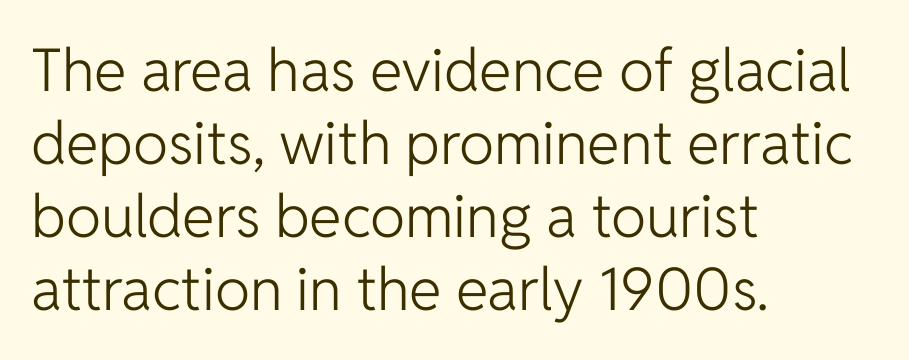
The image shows 59 px light sans-serif type, upright; set left-aligned, line spacing 1.24x, normal letter spacing, not underlined; low stroke contrast and a medium x-height.
